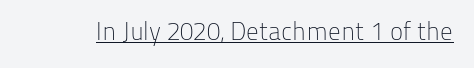
Q: Is the text bold? A: No.
Q: Is the text italic (slanted)? A: No, it is upright.
Q: Is the text underlined? A: Yes.
Q: Is the spacing between letters normal or unusually wide? A: Normal.
